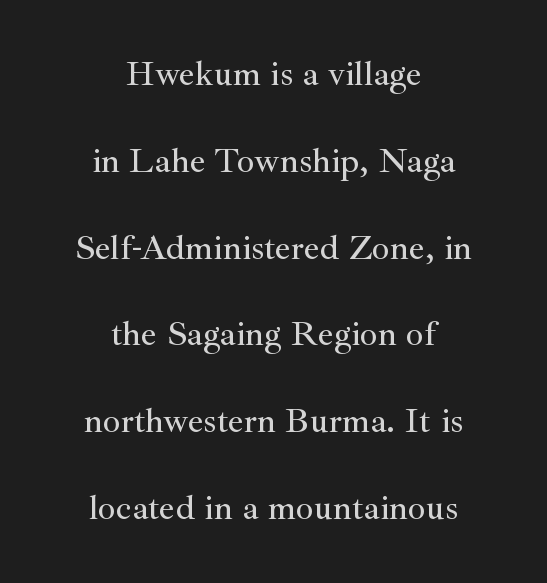
Q: Is the text italic (slanted)? A: No, it is upright.
Q: Is the typeface a serif or a sans-serif typeface? A: Serif.
Q: Is the text underlined? A: No.
Q: How is the paragraph aligned? A: Centered.
Q: Is the spacing between letters normal or unusually wide? A: Normal.
Q: Is the spacing between lines tight, normal or loose? A: Loose.
Q: Width (condensed, normal, or wide)? A: Normal.
Q: Stroke contrast? A: Medium.
Q: x-height? A: Small.
Q: Monospaced? A: No.
